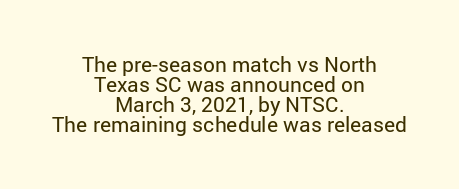
The image shows 21 px text type, upright; set centered, tight line spacing (0.96x), normal letter spacing, not underlined.
